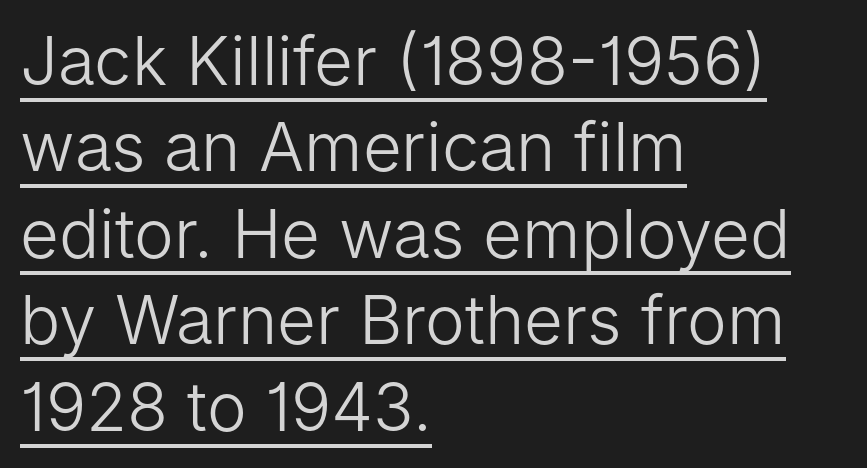
The weight would be labelled regular, book, light, or lighter still. Proportional: the letters do not fall into vertical columns. This sample is left-justified, so line endings fall wherever the words run out. Here the glyphs are tracked normally, forming tight word shapes. Every character sits straight up, as roman type does. Is there an underline? Yes — a line sits under the letters.
